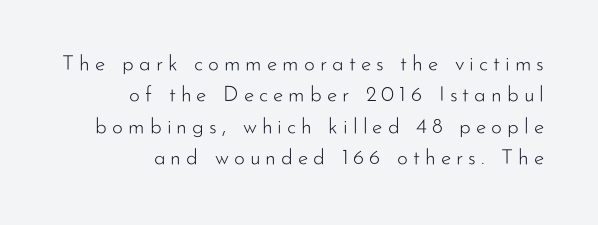
Q: Is the text bold? A: No.
Q: Is the text italic (slanted)? A: No, it is upright.
Q: Is the text underlined? A: No.
Q: How is the paragraph aligned? A: Right-aligned.
Q: Is the spacing between letters normal or unusually wide? A: Unusually wide.
Q: Is the spacing between lines tight, normal or loose? A: Normal.
